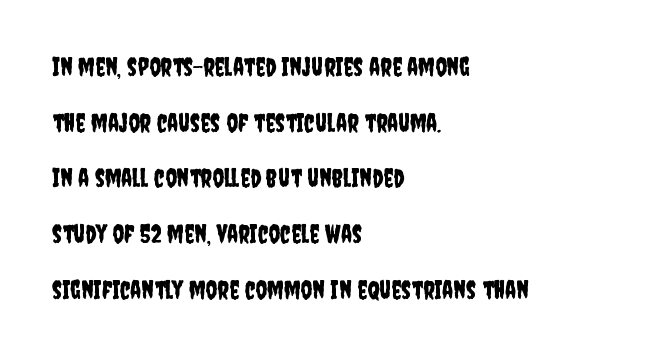
Q: Is the text italic (slanted)? A: No, it is upright.
Q: Is the text underlined? A: No.
Q: How is the paragraph aligned? A: Left-aligned.
Q: Is the spacing between letters normal or unusually wide? A: Normal.
Q: Is the spacing between lines tight, normal or loose? A: Loose.
